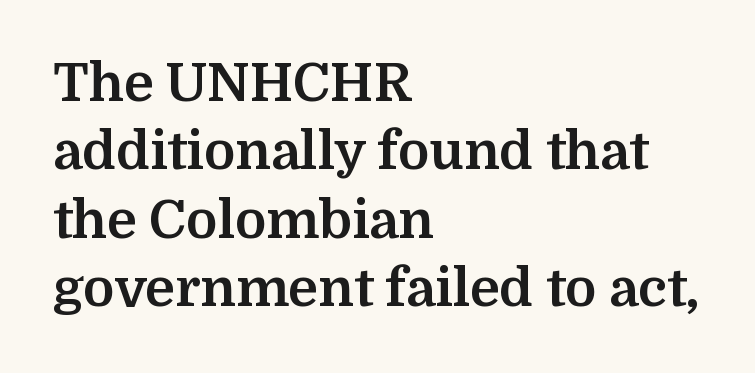
{"serif": "yes", "italic": "no", "bold": "yes", "weight": "bold", "width": "normal", "stroke_contrast": "medium", "x_height": "medium", "monospaced": "no", "underline": "no", "align": "left", "line_spacing": "normal", "line_spacing_ratio": 1.29, "letter_spacing": "normal", "letter_spacing_em": 0.0, "glyph_px": 53}
